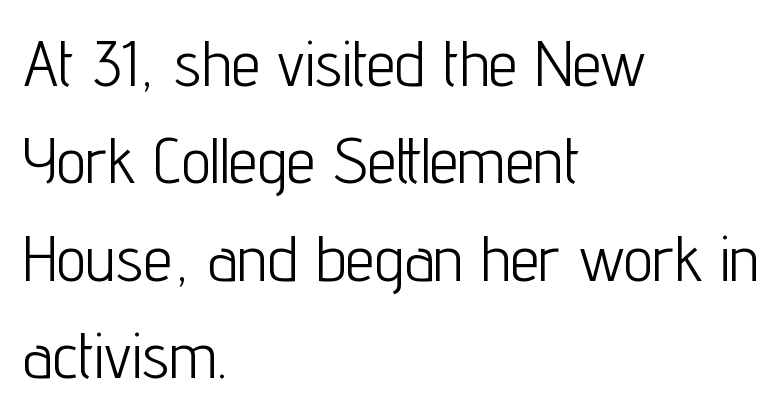
In terms of letterform style, serifs are entirely absent. The face used here is rendered with its standard letterfit. The passage is arranged the way most books set body copy — flush left. The designer left line spacing at the default.
